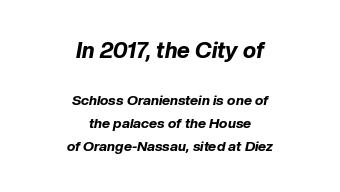
Q: Is the text bold? A: Yes.
Q: Is the text italic (slanted)? A: Yes, it leans right by about 10 degrees.
Q: Is the text underlined? A: No.
Q: How is the paragraph aligned? A: Centered.
Q: Is the spacing between letters normal or unusually wide? A: Normal.
Q: Is the spacing between lines tight, normal or loose? A: Normal.
Q: Which block of text is set in a larger size, the first (top) or the second (bottom)? A: The first (top) one.
